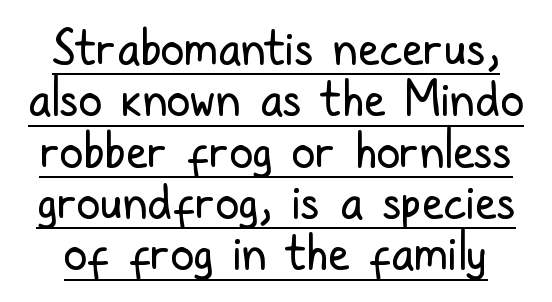
The image shows 48 px regular-weight, condensed sans-serif type, upright; set tight line spacing (1.07x), normal letter spacing, underlined; low stroke contrast and a medium x-height.
